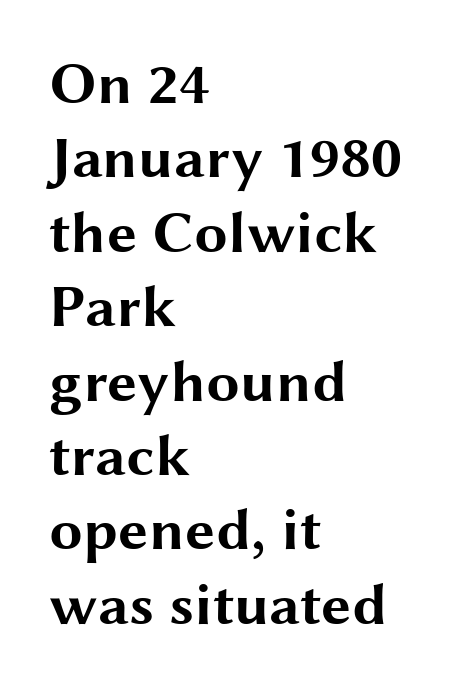
Stroke terminals: plain, sans-serif. Caption: standard tracking, unaltered. Typesetter's note: full bold, strokes at maximum text heaviness. The lettering holds an erect, upright posture throughout. Leftover space on each line is placed entirely after the last word.
